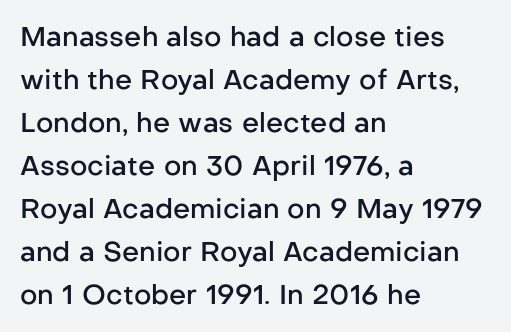
The image shows 27 px text type, upright; set left-aligned, normal line spacing (1.59x), normal letter spacing, not underlined.
